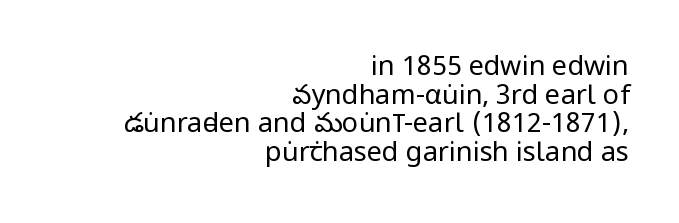
Lines of text with bare space underneath. Spacing between characters is what you'd get straight out of the box. Nope, not italic — everything's standing straight. The leading is snug, giving the passage a crowded texture. This is not heavy type; no bold has been used. The ragged edge is on the left, which tells us the setting is flush right.
